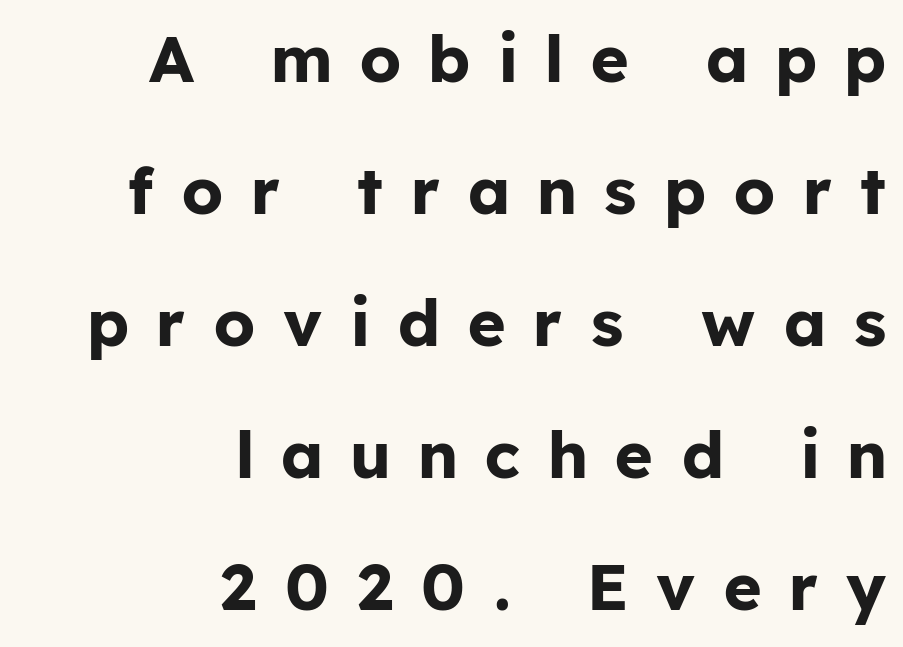
The image shows 65 px bold sans-serif type, upright; set right-aligned, loose line spacing (2.03x), unusually wide letter spacing (+0.44 em), not underlined; low stroke contrast and a medium x-height.
